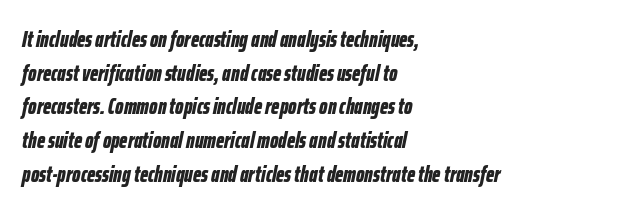
Q: Is the text bold? A: Yes.
Q: Is the text italic (slanted)? A: Yes, it leans right by about 12 degrees.
Q: Is the text underlined? A: No.
Q: How is the paragraph aligned? A: Left-aligned.
Q: Is the spacing between letters normal or unusually wide? A: Normal.
Q: Is the spacing between lines tight, normal or loose? A: Normal.
